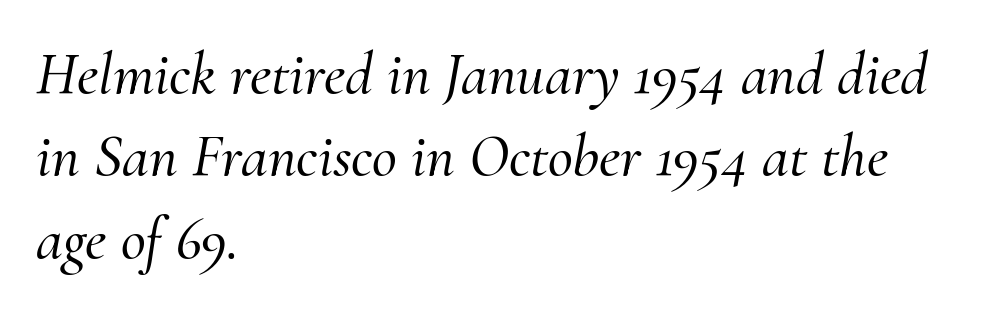
Q: Is the text italic (slanted)? A: Yes, it leans right by about 10 degrees.
Q: Is the typeface a serif or a sans-serif typeface? A: Serif.
Q: Is the text underlined? A: No.
Q: How is the paragraph aligned? A: Left-aligned.
Q: Is the spacing between letters normal or unusually wide? A: Normal.
Q: Is the spacing between lines tight, normal or loose? A: Normal.
Q: Width (condensed, normal, or wide)? A: Normal.
Q: Stroke contrast? A: Medium.
Q: x-height? A: Small.
Q: Monospaced? A: No.
